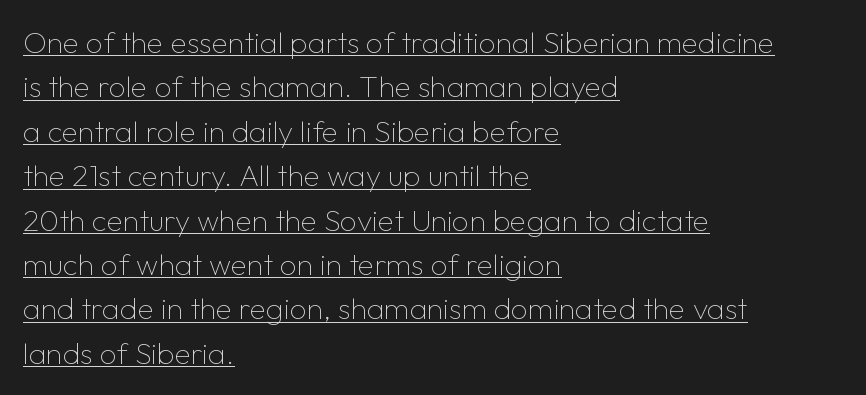
The image shows 30 px thin sans-serif type, upright; set left-aligned, normal line spacing (1.48x), normal letter spacing, underlined; low stroke contrast and a medium x-height.
